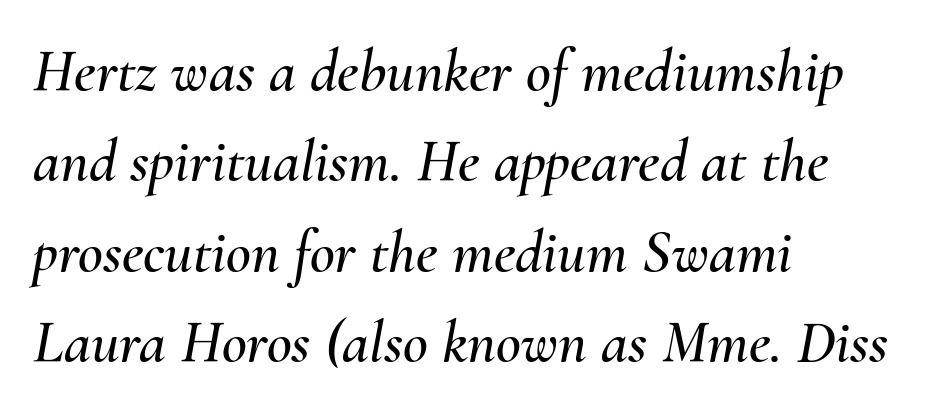
The image shows 61 px text type, italic (leaning right); set left-aligned, normal line spacing (1.48x), normal letter spacing, not underlined; medium stroke contrast and a small x-height.
